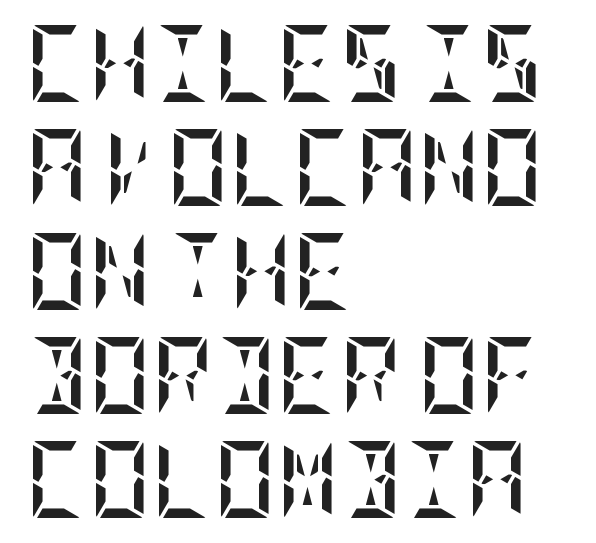
Q: Is the text bold? A: Yes.
Q: Is the text italic (slanted)? A: No, it is upright.
Q: Is the text underlined? A: No.
Q: How is the paragraph aligned? A: Left-aligned.
Q: Is the spacing between letters normal or unusually wide? A: Normal.
Q: Is the spacing between lines tight, normal or loose? A: Normal.
Q: Width (condensed, normal, or wide)? A: Condensed.
Q: Stroke contrast? A: Low.
Q: x-height? A: Large.
